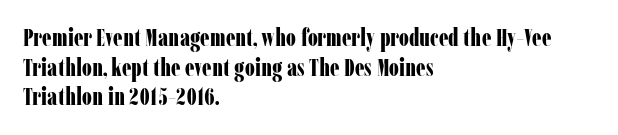
{"italic": "no", "bold": "yes", "underline": "no", "align": "left", "line_spacing_ratio": 1.23, "letter_spacing": "normal", "letter_spacing_em": 0.0, "glyph_px": 24}
